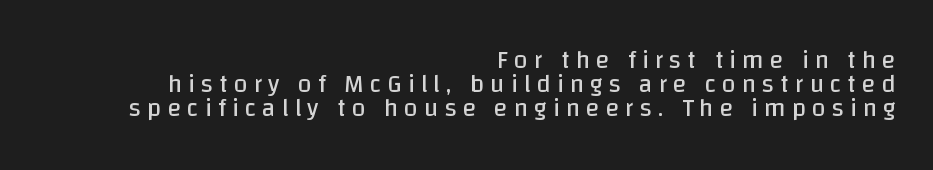
The image shows 25 px text type, upright; set right-aligned, tight line spacing (0.97x), unusually wide letter spacing (+0.24 em), not underlined.
